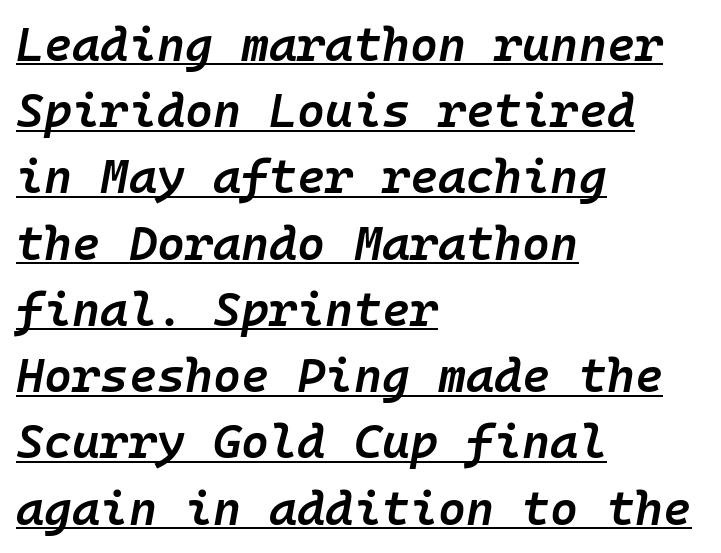
The line texture is even and compact thanks to regular tracking. Students, observe the line beneath the letters — that is underlining. Tall strokes in this sample are angled rather than plumb. The rag falls on the right side of this text block. This sample keeps an unexceptional amount of space between lines.
